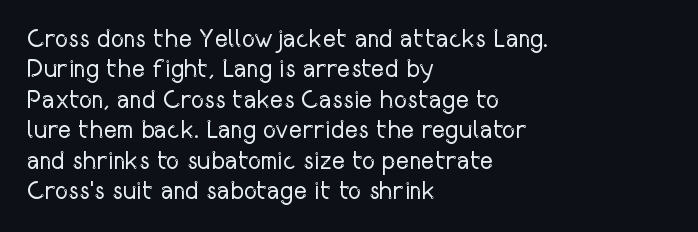
Q: Is the text bold? A: No.
Q: Is the text italic (slanted)? A: No, it is upright.
Q: Is the text underlined? A: No.
Q: How is the paragraph aligned? A: Left-aligned.
Q: Is the spacing between letters normal or unusually wide? A: Normal.
